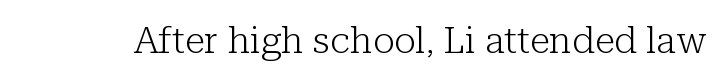
{"serif": "yes", "italic": "no", "bold": "no", "weight": "light", "width": "normal", "stroke_contrast": "low", "x_height": "medium", "monospaced": "no", "underline": "no", "letter_spacing": "normal", "letter_spacing_em": 0.0, "glyph_px": 37}
